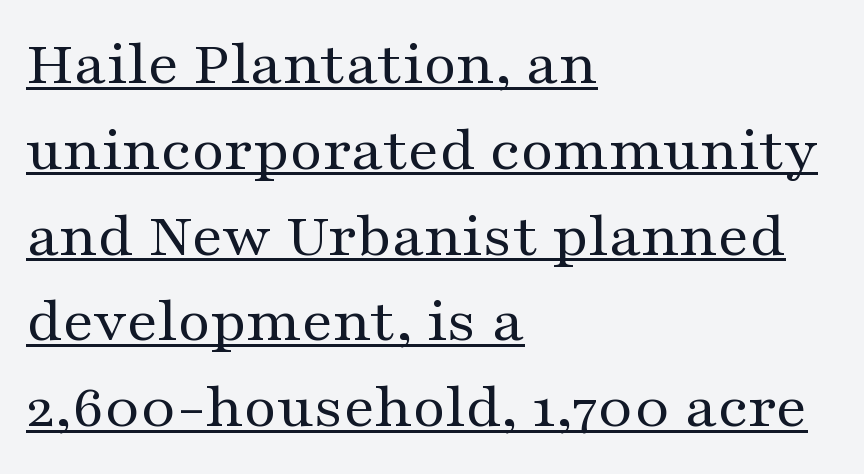
A baseline rule has been typeset under these characters. Caption: multi-line text, flush left, ragged right. These glyphs show unthickened strokes, regular width or finer. Each letter keeps its own natural width here, so spacing adapts to shape. A typesetter would call this leading conventional body-copy spacing. What stands out about the letter spacing? Nothing — it is the standard amount.
